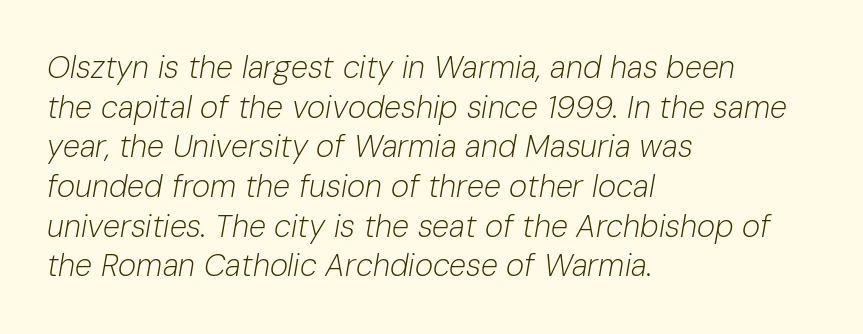
The image shows 31 px light type, italic (leaning right); set left-aligned, normal line spacing (1.28x), normal letter spacing, not underlined; low stroke contrast and a medium x-height.
